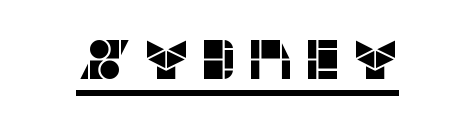
The image shows 56 px sans-serif type, upright; set underlined; low stroke contrast and a large x-height.
